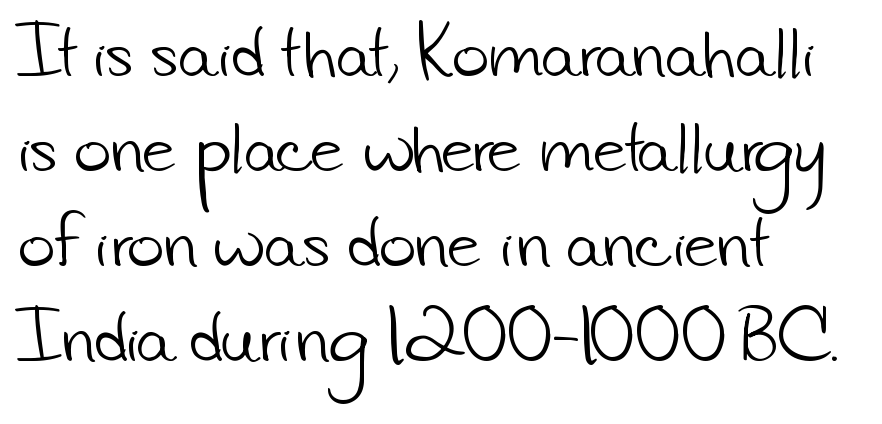
Q: Is the text bold? A: No.
Q: Is the typeface a serif or a sans-serif typeface? A: Sans-serif.
Q: Is the text underlined? A: No.
Q: How is the paragraph aligned? A: Left-aligned.
Q: Is the spacing between letters normal or unusually wide? A: Normal.
Q: Is the spacing between lines tight, normal or loose? A: Normal.
Q: Width (condensed, normal, or wide)? A: Normal.
Q: Stroke contrast? A: Low.
Q: x-height? A: Small.
Q: Monospaced? A: No.
